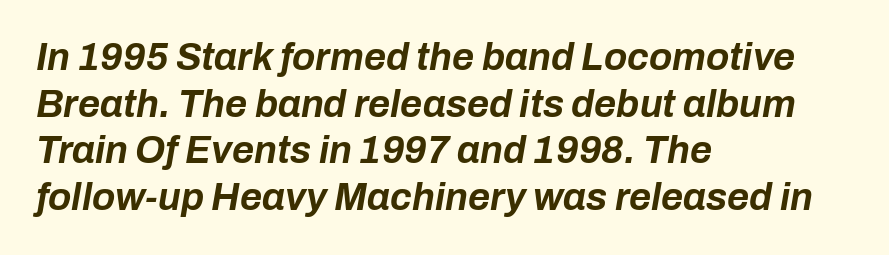
Compared with a centered layout, this one pins lines to the left instead. Characters follow at the spacing the type designer built in. Bare-footed words on every line. In terms of posture, this sample is oblique. Spacing verdict: proportional, widths tailored to each character. Every letter is thick-stroked: bold, no question.
